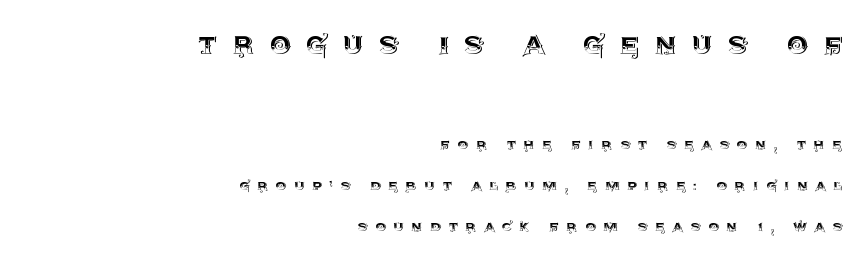
Q: Is the text italic (slanted)? A: No, it is upright.
Q: Is the text underlined? A: No.
Q: How is the paragraph aligned? A: Right-aligned.
Q: Is the spacing between letters normal or unusually wide? A: Unusually wide.
Q: Is the spacing between lines tight, normal or loose? A: Loose.
Q: Which block of text is set in a larger size, the first (top) or the second (bottom)? A: The first (top) one.
Q: Width (condensed, normal, or wide)? A: Normal.
Q: x-height? A: Large.
Q: Monospaced? A: No.
